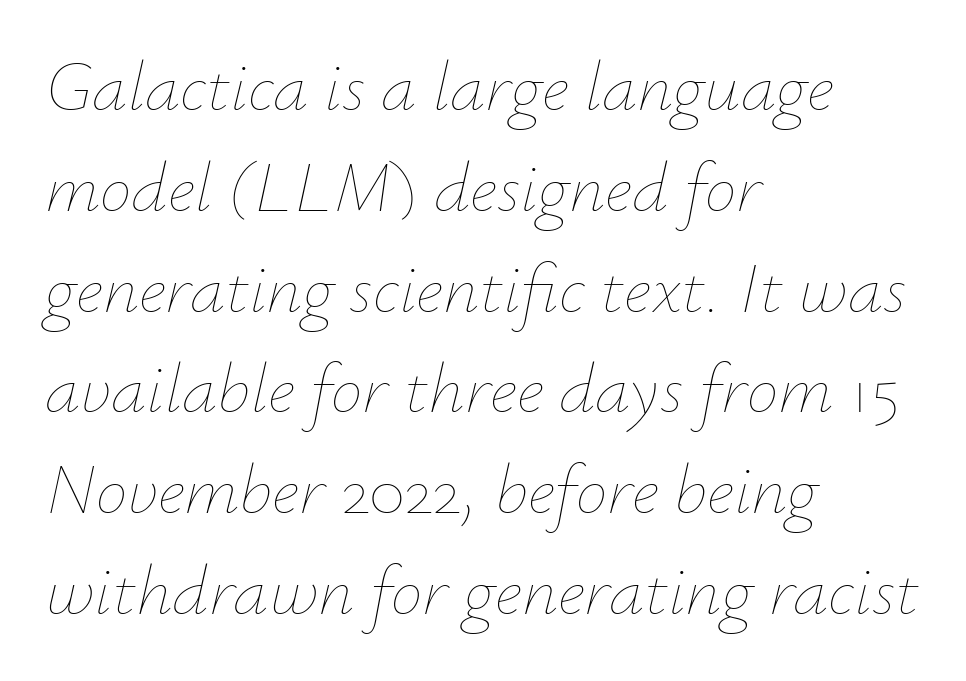
{"italic": "yes", "lean": "right", "slant_degrees": 12, "bold": "no", "weight": "thin", "width": "normal", "stroke_contrast": "low", "x_height": "small", "monospaced": "no", "underline": "no", "align": "left", "line_spacing": "normal", "line_spacing_ratio": 1.42, "letter_spacing": "normal", "letter_spacing_em": 0.0, "glyph_px": 71}
